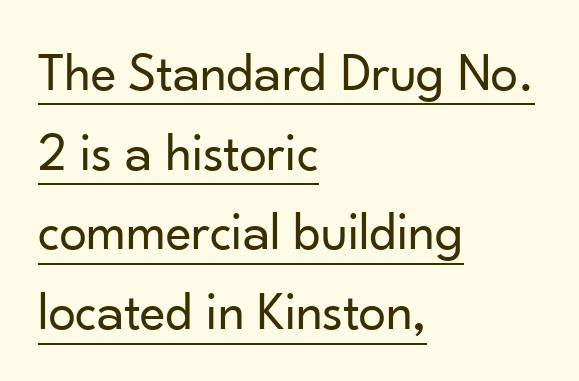
Reading down the column, the eye jumps a familiar distance to each next line. Every stem runs plumb, perpendicular to the baseline. Nope, no serifs anywhere on these letters. The words here are underlined. Is this a fixed-width face? No — the glyphs have proportional, varying widths.
